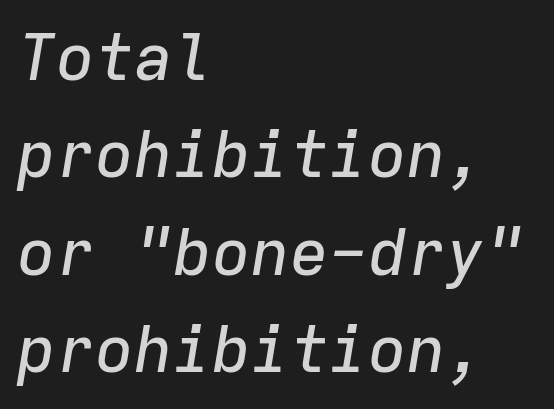
Q: Is the text italic (slanted)? A: Yes, it leans right by about 9 degrees.
Q: Is the text underlined? A: No.
Q: How is the paragraph aligned? A: Left-aligned.
Q: Is the spacing between letters normal or unusually wide? A: Normal.
Q: Is the spacing between lines tight, normal or loose? A: Normal.
Q: Width (condensed, normal, or wide)? A: Normal.
Q: Stroke contrast? A: Low.
Q: x-height? A: Medium.
Q: Monospaced? A: Yes.
